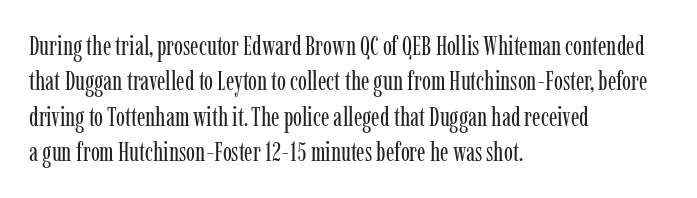
Line beginnings align vertically; line endings do not. The typography opts for an upright posture over an oblique one. Baseline-to-baseline distance is the conventional proportion of letter height. The characters are drawn with everyday or finer stroke widths. Here the glyphs are tracked normally, forming tight word shapes.
